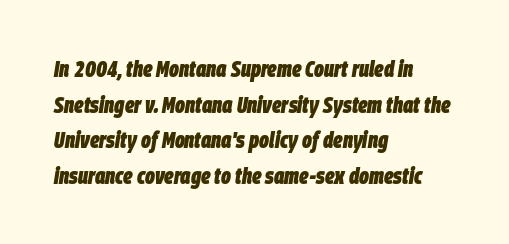
Q: Is the text bold? A: Yes.
Q: Is the text italic (slanted)? A: Yes, it leans right by about 9 degrees.
Q: Is the text underlined? A: No.
Q: How is the paragraph aligned? A: Left-aligned.
Q: Is the spacing between letters normal or unusually wide? A: Normal.
Q: Is the spacing between lines tight, normal or loose? A: Normal.
